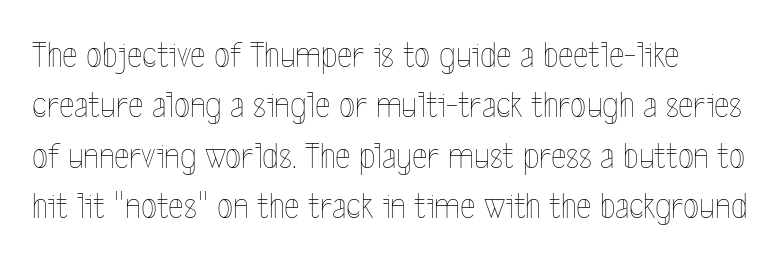
Q: Is the text bold? A: No.
Q: Is the text italic (slanted)? A: No, it is upright.
Q: Is the text underlined? A: No.
Q: Is the spacing between letters normal or unusually wide? A: Normal.
Q: Is the spacing between lines tight, normal or loose? A: Normal.
Q: Width (condensed, normal, or wide)? A: Condensed.
Q: x-height? A: Medium.
Q: Monospaced? A: No.
